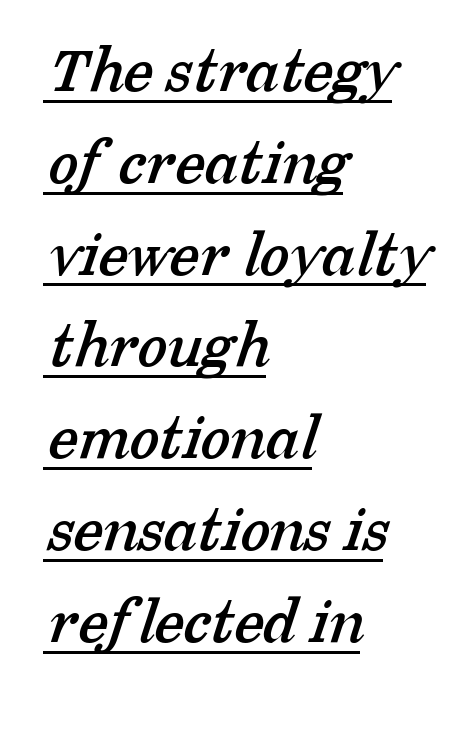
This sample is left-justified, so line endings fall wherever the words run out. Think of a printed novel: that variable character pitch is what you see here. Evenly set lines give the paragraph a standard silhouette. The glyphs in this specimen are seriffed. Descenders here cross a horizontal rule under the line.
